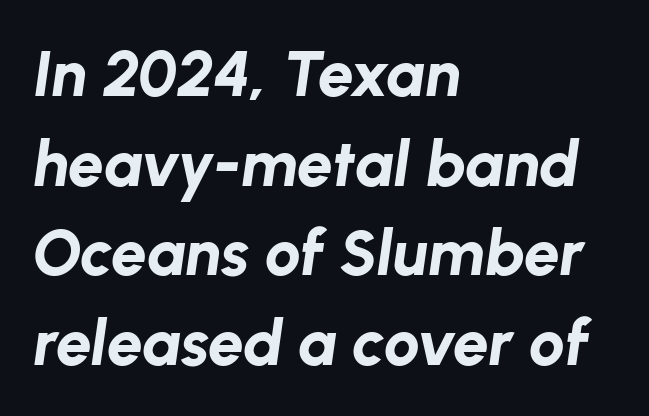
Only glyphs here, with clear space below each row. Compared with typical paragraphs, the rows here are spaced about the same. The tracking reads as untouched default to a designer's eye. Compared with a centered layout, this one pins lines to the left instead.
